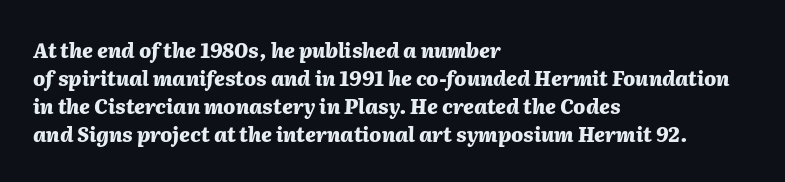
{"italic": "yes", "lean": "right", "slant_degrees": 2, "bold": "yes", "underline": "no", "align": "left", "line_spacing": "normal", "line_spacing_ratio": 1.4, "letter_spacing": "normal", "letter_spacing_em": 0.0, "glyph_px": 20}
